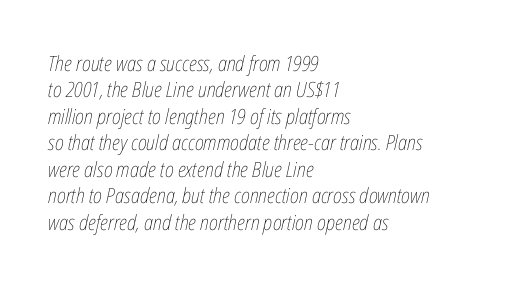
Q: Is the text bold? A: No.
Q: Is the text italic (slanted)? A: Yes, it leans right by about 12 degrees.
Q: Is the text underlined? A: No.
Q: How is the paragraph aligned? A: Left-aligned.
Q: Is the spacing between letters normal or unusually wide? A: Normal.
Q: Is the spacing between lines tight, normal or loose? A: Normal.
